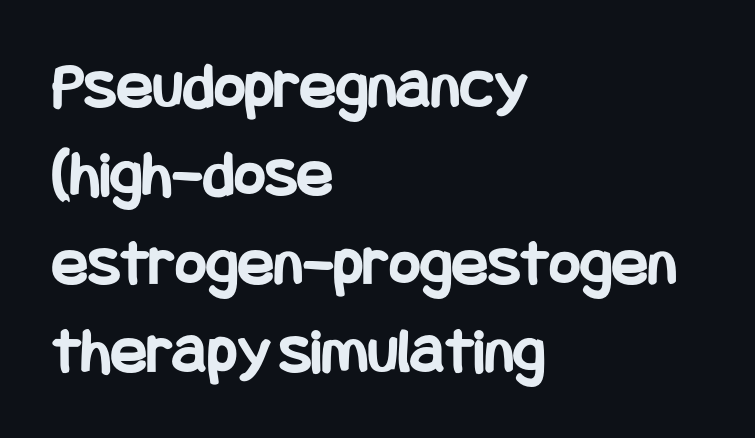
{"serif": "no", "italic": "no", "bold": "yes", "weight": "bold", "width": "condensed", "stroke_contrast": "low", "x_height": "large", "underline": "no", "align": "left", "line_spacing": "normal", "line_spacing_ratio": 1.32, "letter_spacing": "normal", "letter_spacing_em": 0.0, "glyph_px": 67}
